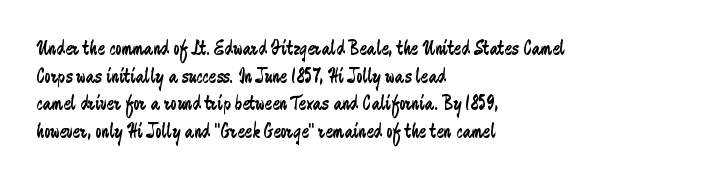
Q: Is the text bold? A: No.
Q: Is the text italic (slanted)? A: Yes.
Q: Is the text underlined? A: No.
Q: How is the paragraph aligned? A: Left-aligned.
Q: Is the spacing between letters normal or unusually wide? A: Normal.
Q: Is the spacing between lines tight, normal or loose? A: Normal.
